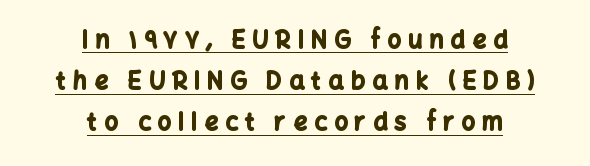
The image shows 24 px bold type, upright; set centered, line spacing 1.71x, unusually wide letter spacing (+0.3 em), underlined.
